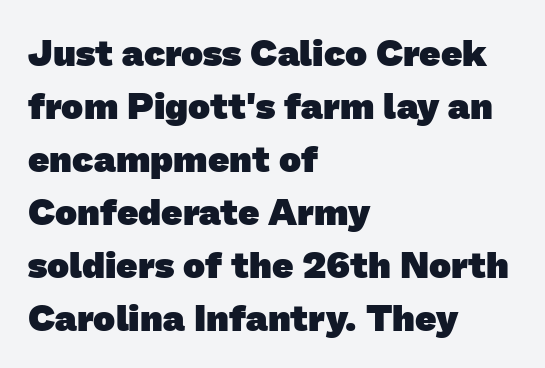
Q: Is the text bold? A: Yes.
Q: Is the typeface a serif or a sans-serif typeface? A: Sans-serif.
Q: Is the text underlined? A: No.
Q: How is the paragraph aligned? A: Left-aligned.
Q: Is the spacing between letters normal or unusually wide? A: Normal.
Q: Is the spacing between lines tight, normal or loose? A: Normal.
Q: Width (condensed, normal, or wide)? A: Normal.
Q: Stroke contrast? A: Low.
Q: x-height? A: Medium.
Q: Monospaced? A: No.
